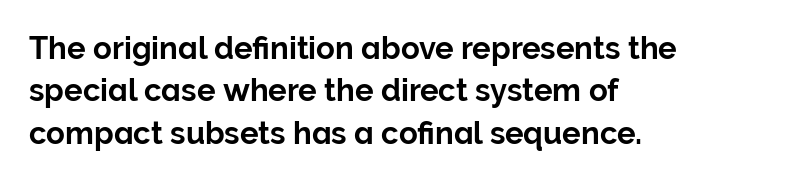
Q: Is the text italic (slanted)? A: No, it is upright.
Q: Is the typeface a serif or a sans-serif typeface? A: Sans-serif.
Q: Is the text underlined? A: No.
Q: How is the paragraph aligned? A: Left-aligned.
Q: Is the spacing between letters normal or unusually wide? A: Normal.
Q: Is the spacing between lines tight, normal or loose? A: Normal.
Q: Width (condensed, normal, or wide)? A: Normal.
Q: Stroke contrast? A: Low.
Q: x-height? A: Medium.
Q: Monospaced? A: No.
